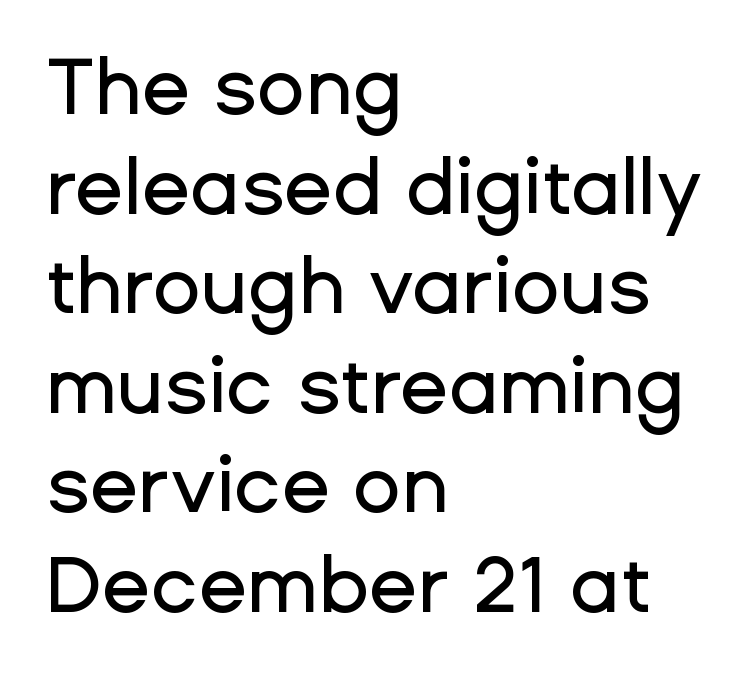
Tall strokes in this sample are plumb rather than angled. This sample keeps an unexceptional amount of space between lines. Lines of text with bare space underneath. Each letter's strokes conclude bluntly, with no projecting serifs.
